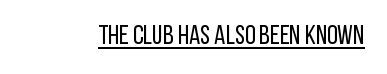
The image shows 27 px text type, upright; set normal letter spacing, underlined.
